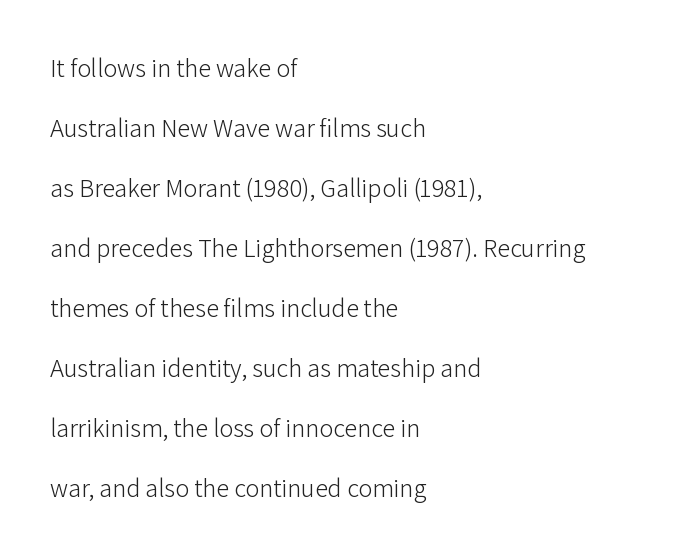
Summary of vertical rhythm: relaxed, with wide interline spacing. Stems here are at most as thick as an everyday book face. Each line starts at the same left margin while the right side varies. No word sits above an underline.
